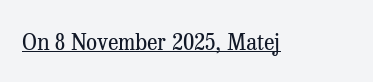
Does a line run under the words? Yes, clearly. Each word holds together tightly as a unit, with standard inter-letter gaps. When letters stand straight like this, we call the style roman or upright. Compared with a typical body face, this is equally light or lighter still.
